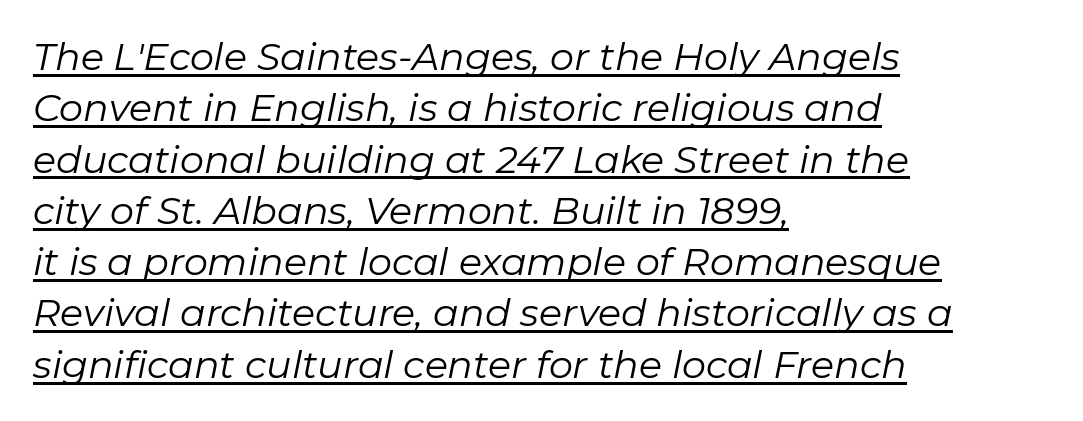
Q: Is the text bold? A: No.
Q: Is the text italic (slanted)? A: Yes, it leans right by about 11 degrees.
Q: Is the text underlined? A: Yes.
Q: How is the paragraph aligned? A: Left-aligned.
Q: Is the spacing between letters normal or unusually wide? A: Normal.
Q: Is the spacing between lines tight, normal or loose? A: Normal.
Q: Width (condensed, normal, or wide)? A: Normal.
Q: Stroke contrast? A: Low.
Q: x-height? A: Medium.
Q: Monospaced? A: No.
